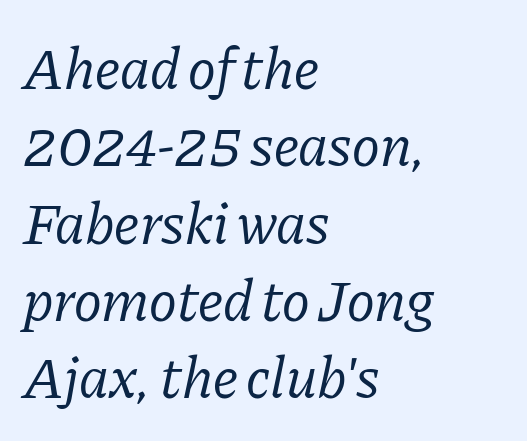
The image shows 59 px regular-weight serif type, italic (leaning right); set left-aligned, normal line spacing (1.31x), normal letter spacing, not underlined; low stroke contrast and a medium x-height.
